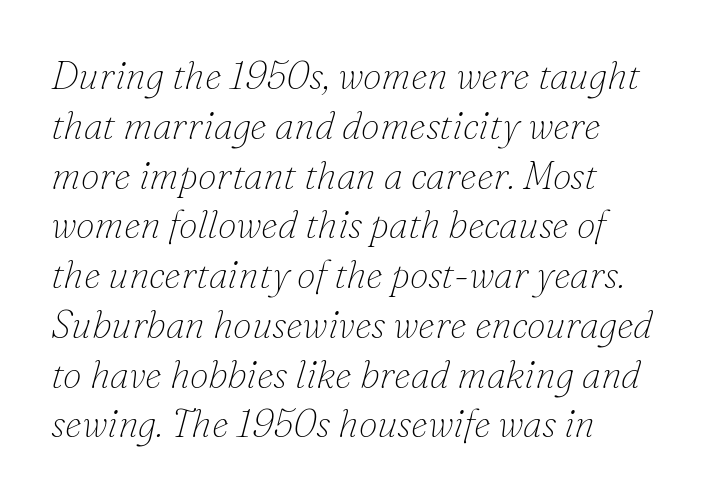
Has an underline been added? It has not. The glyphs look as if they've been sheared to an angle. How are the letters spaced? Ordinarily, with no added tracking. A quiet, ordinary-to-light weight characterises the typeface.
